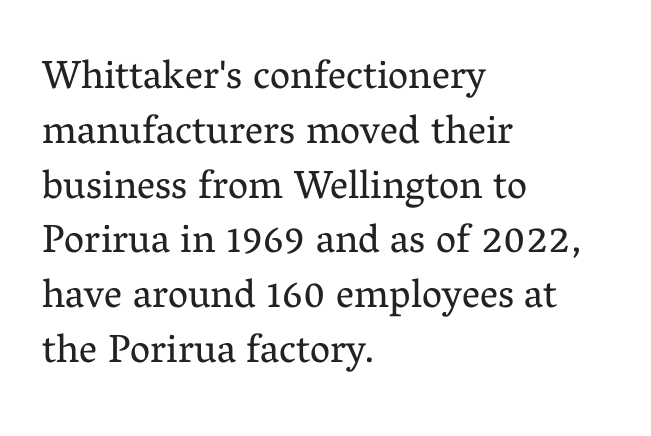
The image shows 40 px regular-weight serif type, upright; set left-aligned, normal line spacing (1.37x), normal letter spacing, not underlined; medium stroke contrast and a medium x-height.
